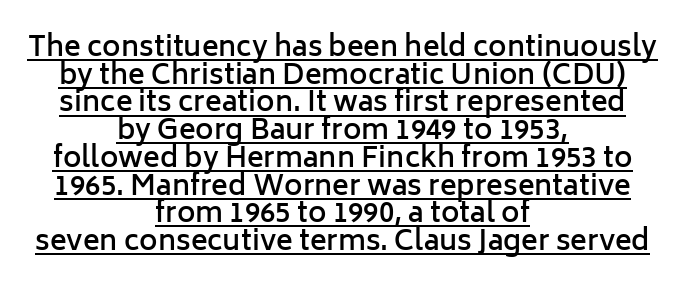
Q: Is the text bold? A: Semi-bold.
Q: Is the text italic (slanted)? A: No, it is upright.
Q: Is the typeface a serif or a sans-serif typeface? A: Sans-serif.
Q: Is the text underlined? A: Yes.
Q: How is the paragraph aligned? A: Centered.
Q: Is the spacing between letters normal or unusually wide? A: Normal.
Q: Is the spacing between lines tight, normal or loose? A: Tight.
Q: Width (condensed, normal, or wide)? A: Normal.
Q: Stroke contrast? A: Low.
Q: x-height? A: Medium.
Q: Monospaced? A: No.
